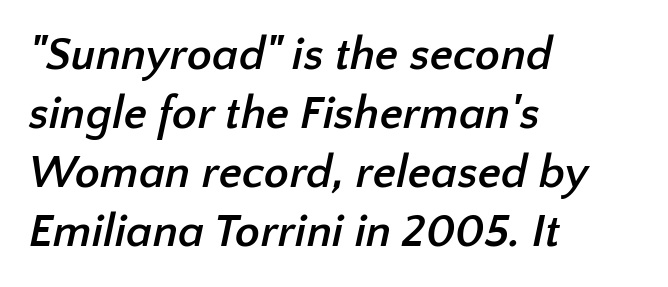
The image shows 46 px semibold sans-serif type; set left-aligned, normal line spacing (1.28x), normal letter spacing, not underlined; low stroke contrast and a medium x-height.
